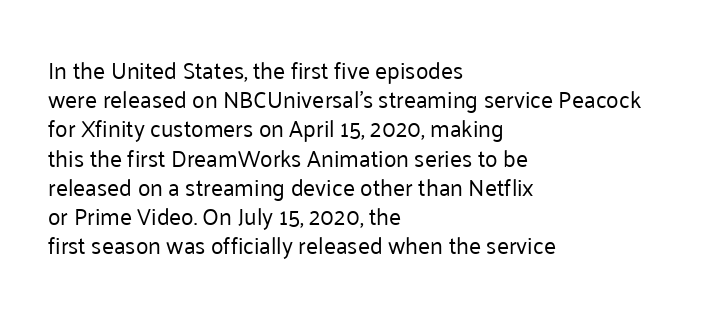
{"italic": "no", "bold": "no", "underline": "no", "align": "left", "line_spacing": "normal", "line_spacing_ratio": 1.27, "letter_spacing": "normal", "letter_spacing_em": 0.0, "glyph_px": 23}
